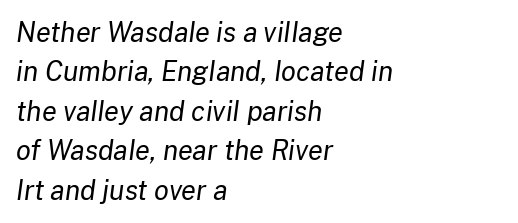
Q: Is the text bold? A: No.
Q: Is the text italic (slanted)? A: Yes, it leans right by about 8 degrees.
Q: Is the text underlined? A: No.
Q: How is the paragraph aligned? A: Left-aligned.
Q: Is the spacing between letters normal or unusually wide? A: Normal.
Q: Is the spacing between lines tight, normal or loose? A: Normal.
